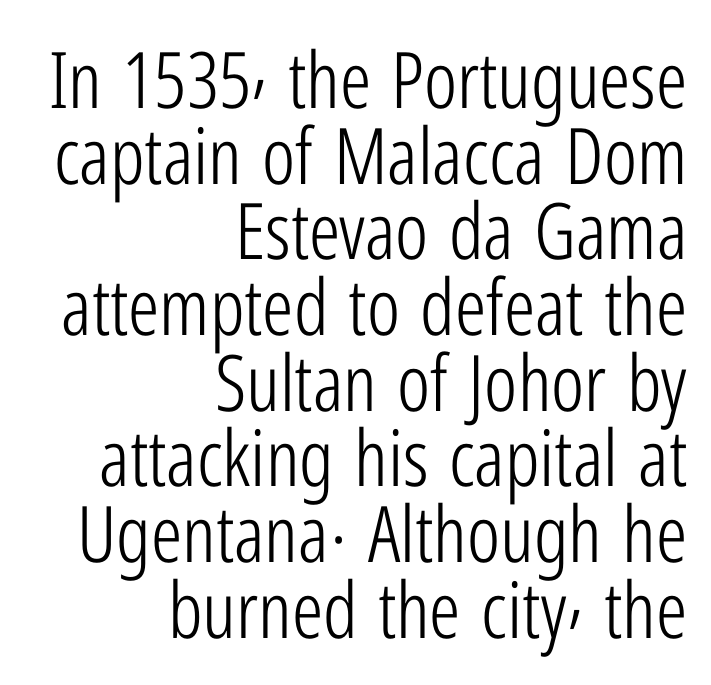
{"serif": "no", "italic": "no", "bold": "no", "weight": "light", "width": "condensed", "stroke_contrast": "low", "x_height": "medium", "monospaced": "no", "underline": "no", "align": "right", "line_spacing": "tight", "line_spacing_ratio": 0.97, "letter_spacing": "normal", "letter_spacing_em": 0.0, "glyph_px": 78}
